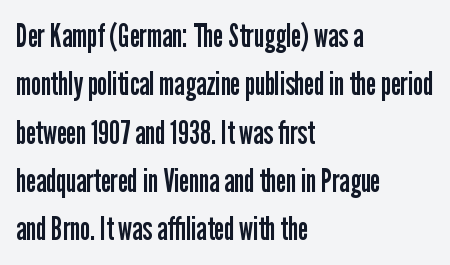
The image shows 32 px regular-weight, condensed sans-serif type, upright; set left-aligned, normal line spacing (1.51x), normal letter spacing, not underlined; low stroke contrast and a medium x-height.
